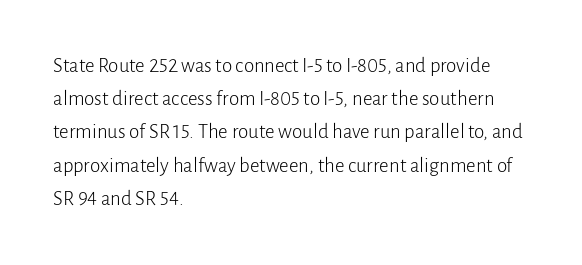
The face looks like a standard text weight, possibly lighter. Short and long lines alike share a common starting point at left. Vertically, the passage feels balanced, rows spaced as you'd expect. A bare baseline throughout the passage. Here the glyphs are tracked normally, forming tight word shapes.
